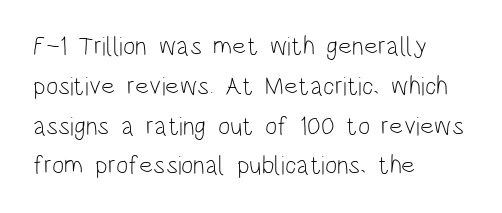
{"italic": "no", "bold": "no", "underline": "no", "align": "left", "line_spacing": "normal", "line_spacing_ratio": 1.53, "letter_spacing": "normal", "letter_spacing_em": 0.0, "glyph_px": 26}
